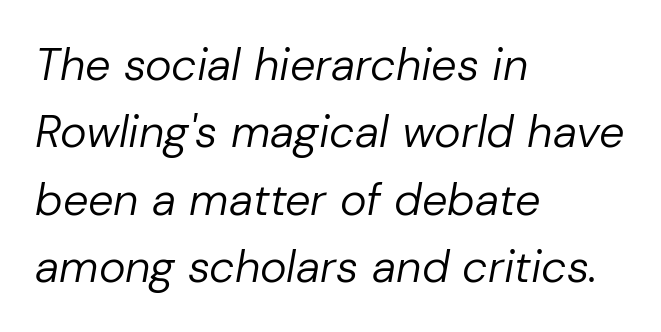
{"italic": "yes", "lean": "right", "slant_degrees": 10, "bold": "no", "weight": "regular", "width": "normal", "stroke_contrast": "low", "x_height": "medium", "monospaced": "no", "underline": "no", "align": "left", "line_spacing": "normal", "line_spacing_ratio": 1.5, "letter_spacing": "normal", "letter_spacing_em": 0.0, "glyph_px": 45}
